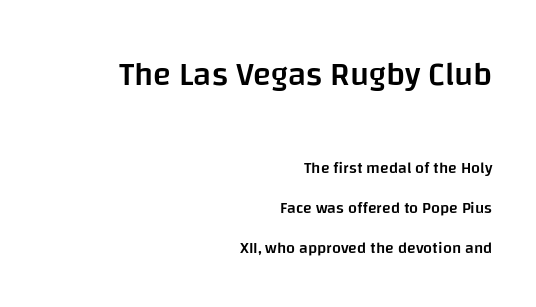
Q: Is the text bold? A: Semi-bold.
Q: Is the text italic (slanted)? A: No, it is upright.
Q: Is the typeface a serif or a sans-serif typeface? A: Sans-serif.
Q: Is the text underlined? A: No.
Q: How is the paragraph aligned? A: Right-aligned.
Q: Is the spacing between letters normal or unusually wide? A: Normal.
Q: Is the spacing between lines tight, normal or loose? A: Loose.
Q: Which block of text is set in a larger size, the first (top) or the second (bottom)? A: The first (top) one.
Q: Width (condensed, normal, or wide)? A: Normal.
Q: Stroke contrast? A: Low.
Q: x-height? A: Large.
Q: Monospaced? A: No.
